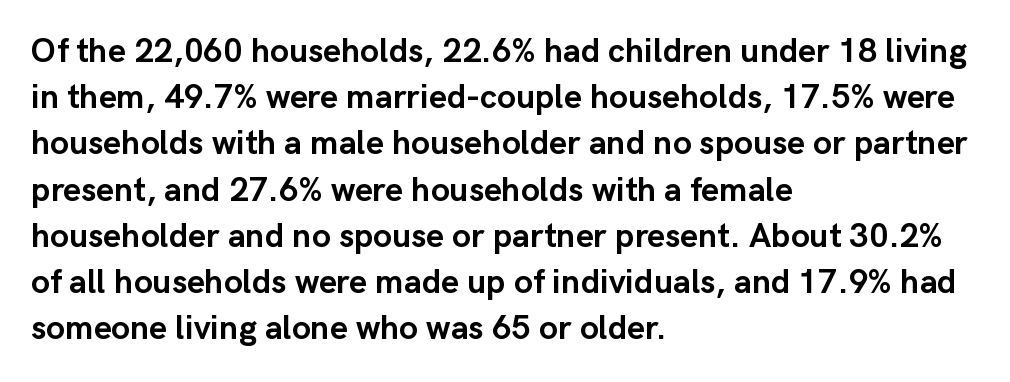
Students, observe: this is what conventionally led text looks like. This sample uses plain, unmodified letter spacing. These lines carry a lot of weight — the face is fully bold. Rule under the text: the space is simply empty.
